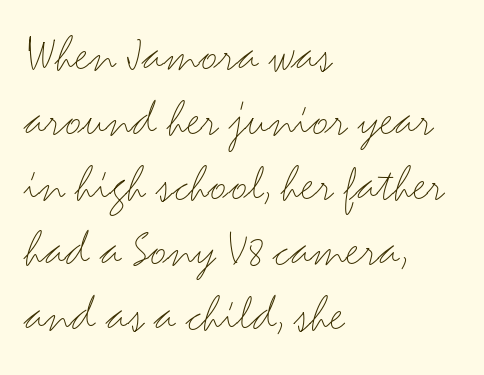
The image shows 52 px light, wide sans-serif type; set left-aligned, normal line spacing (1.25x), normal letter spacing, not underlined; medium stroke contrast and a small x-height.
